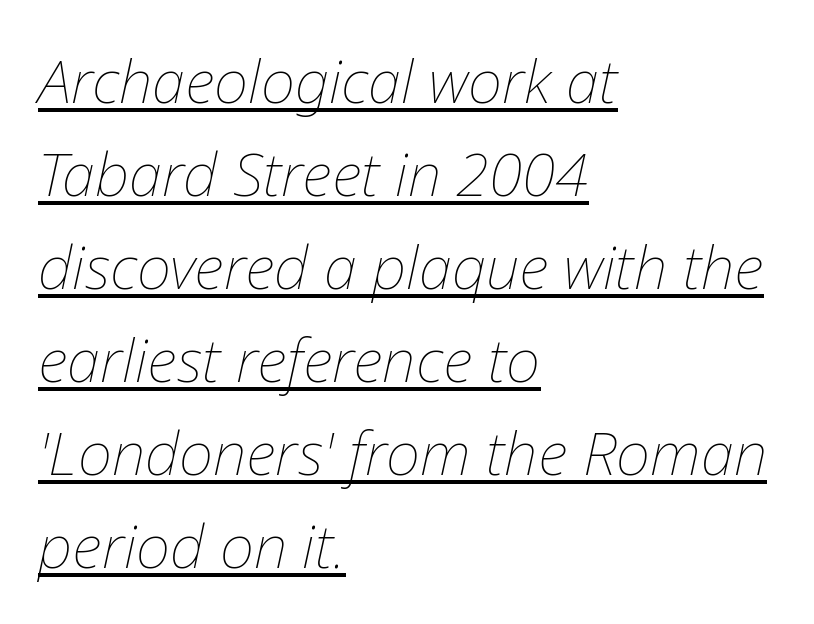
The strokes carry an ordinary text weight at most. These lines keep a tight, regular rhythm from letter to letter. Caption: multi-line text, flush left, ragged right. Compared with typical paragraphs, the rows here are spaced about the same.
